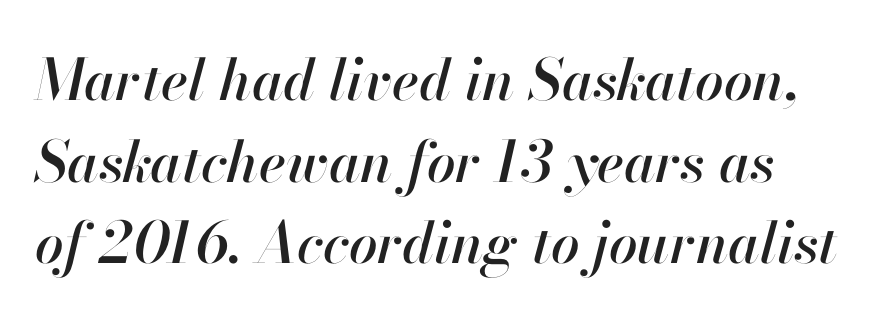
Q: Is the text italic (slanted)? A: Yes, it leans right by about 13 degrees.
Q: Is the text underlined? A: No.
Q: How is the paragraph aligned? A: Left-aligned.
Q: Is the spacing between letters normal or unusually wide? A: Normal.
Q: Is the spacing between lines tight, normal or loose? A: Normal.
Q: Width (condensed, normal, or wide)? A: Normal.
Q: Stroke contrast? A: High.
Q: x-height? A: Small.
Q: Monospaced? A: No.
